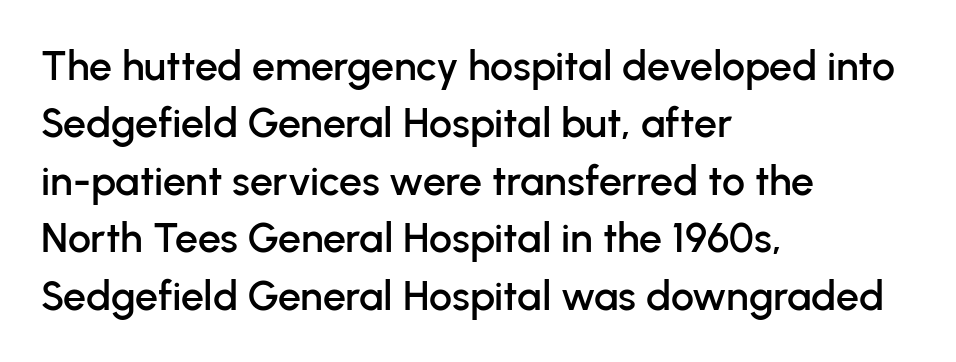
Q: Is the text italic (slanted)? A: No, it is upright.
Q: Is the typeface a serif or a sans-serif typeface? A: Sans-serif.
Q: Is the text underlined? A: No.
Q: How is the paragraph aligned? A: Left-aligned.
Q: Is the spacing between letters normal or unusually wide? A: Normal.
Q: Is the spacing between lines tight, normal or loose? A: Normal.
Q: Width (condensed, normal, or wide)? A: Normal.
Q: Stroke contrast? A: Low.
Q: x-height? A: Medium.
Q: Monospaced? A: No.
